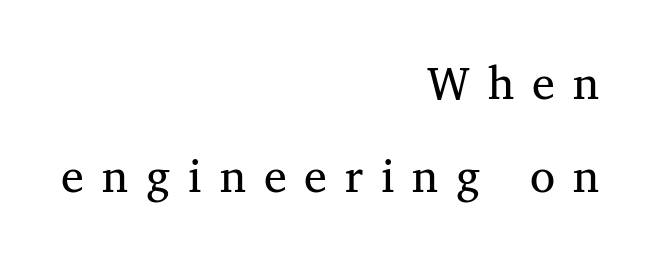
{"serif": "yes", "italic": "no", "width": "normal", "stroke_contrast": "medium", "x_height": "medium", "monospaced": "no", "underline": "no", "align": "right", "line_spacing": "loose", "line_spacing_ratio": 2.02, "letter_spacing": "wide", "letter_spacing_em": 0.39, "glyph_px": 46}
